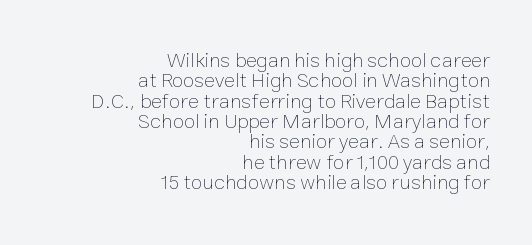
The string is rendered with underlining switched off. The font sits on the lighter half of the weight spectrum, regular included. The paragraph has a hard right edge and a soft left edge. The lettering stays uniformly vertical, giving the passage a roman look. The tracking reads as untouched default to a designer's eye.
